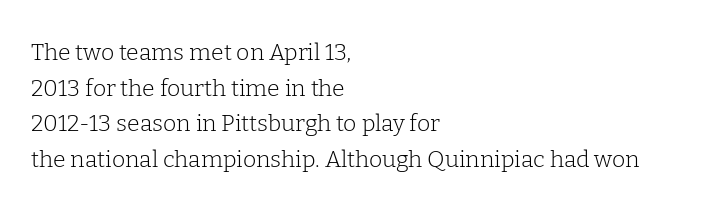
Q: Is the text bold? A: No.
Q: Is the text italic (slanted)? A: No, it is upright.
Q: Is the text underlined? A: No.
Q: How is the paragraph aligned? A: Left-aligned.
Q: Is the spacing between letters normal or unusually wide? A: Normal.
Q: Is the spacing between lines tight, normal or loose? A: Normal.
